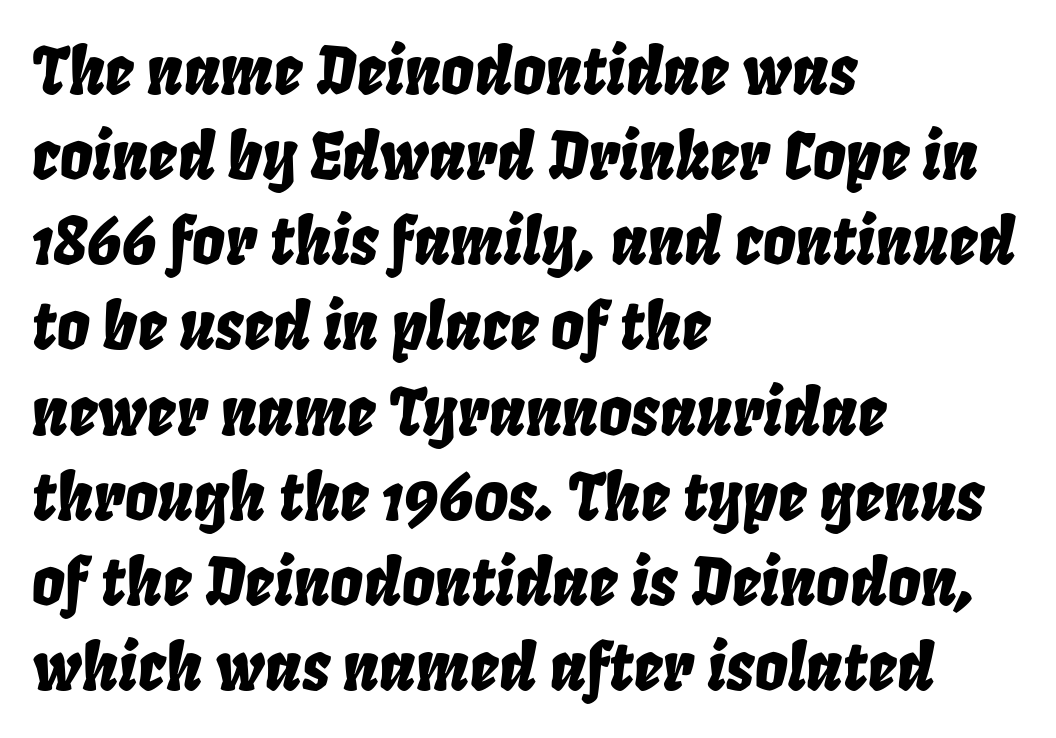
The image shows 65 px condensed type, italic (leaning right); set left-aligned, normal line spacing (1.31x), normal letter spacing, not underlined; low stroke contrast and a large x-height.
